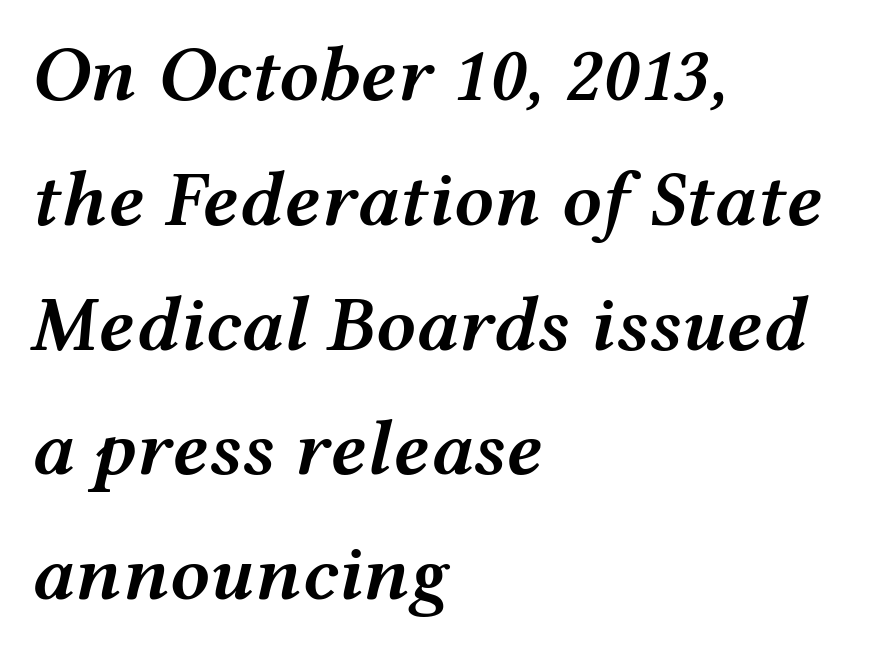
The image shows 79 px semibold, wide type, italic (leaning right); set left-aligned, normal line spacing (1.58x), normal letter spacing, not underlined; medium stroke contrast and a medium x-height.
